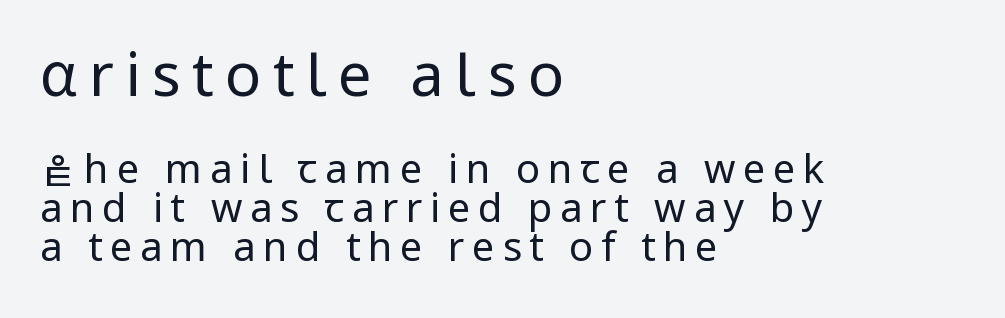
The image shows 60 px regular-weight sans-serif type, upright; set left-aligned, tight line spacing (0.97x), not underlined; the first (top) block is 1.5x larger; low stroke contrast and a medium x-height.
